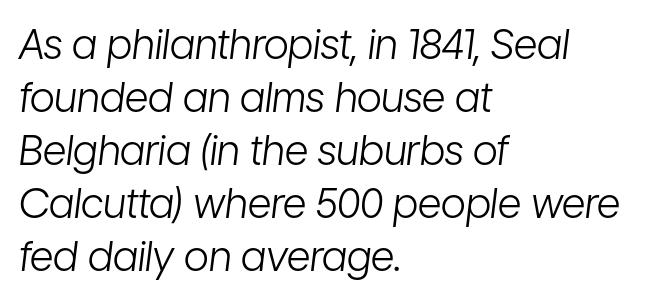
The image shows 41 px light, condensed type, italic (leaning right); set left-aligned, normal line spacing (1.29x), normal letter spacing, not underlined; low stroke contrast and a medium x-height.
